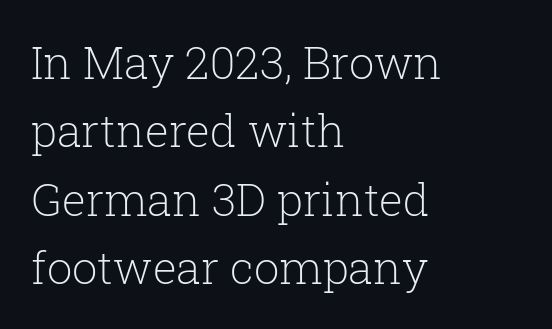
Q: Is the text bold? A: No.
Q: Is the text italic (slanted)? A: No, it is upright.
Q: Is the typeface a serif or a sans-serif typeface? A: Serif.
Q: Is the text underlined? A: No.
Q: How is the paragraph aligned? A: Left-aligned.
Q: Is the spacing between letters normal or unusually wide? A: Normal.
Q: Is the spacing between lines tight, normal or loose? A: Normal.
Q: Width (condensed, normal, or wide)? A: Normal.
Q: Stroke contrast? A: Low.
Q: x-height? A: Medium.
Q: Monospaced? A: No.
